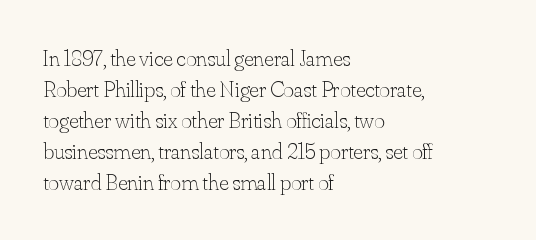
Posture: upright roman. The ragged edge is on the right, which tells us the setting is flush left. Reading down the column, the eye jumps a familiar distance to each next line. The specimen omits any rule beneath the text block's lines. The face looks like a standard text weight, possibly lighter.
